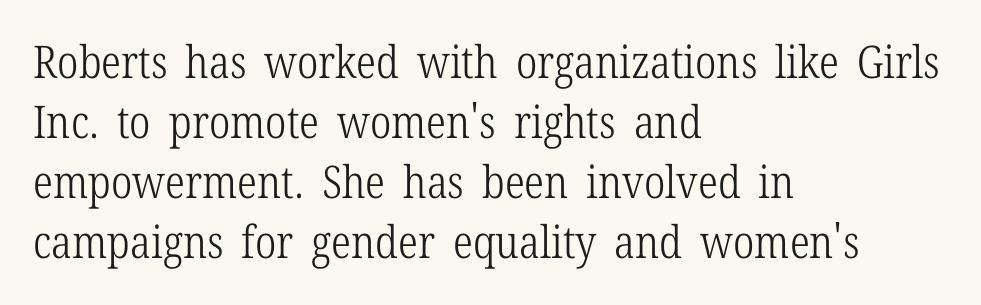
Nope, not italic — everything's standing straight. Varying glyph widths throughout — classic text-font behaviour. Vertical spacing — default. Counters stay open thanks to moderate or lighter strokes.
